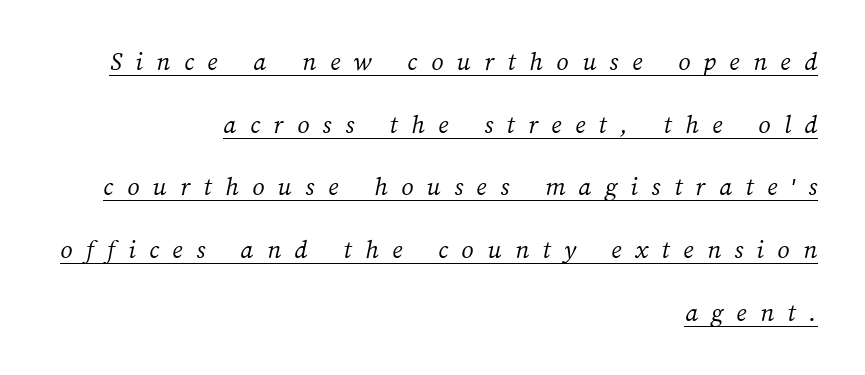
One-word summary of the alignment: right. What decoration does the sample have? An underline. Short note: letters widely spaced. Weight: in the light-to-regular range. If you measured baseline to baseline, you'd find a long distance.
